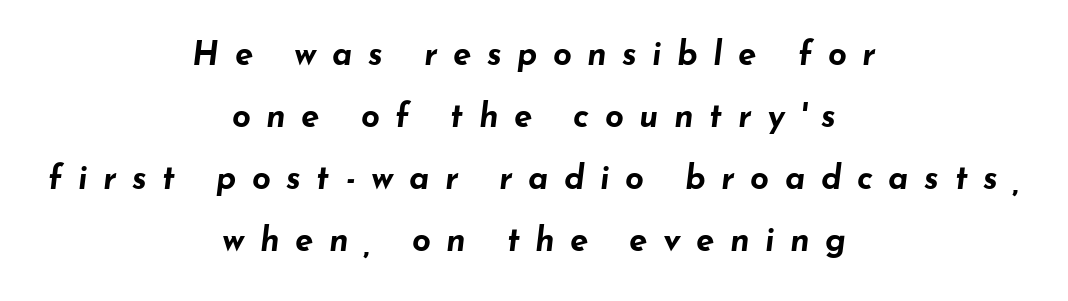
The image shows 33 px bold, wide type, italic (leaning right); set centered, line spacing 1.88x, unusually wide letter spacing (+0.47 em), not underlined; low stroke contrast and a small x-height.
